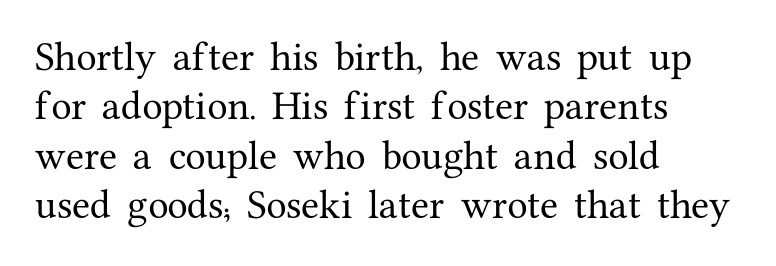
Q: Is the text italic (slanted)? A: No, it is upright.
Q: Is the typeface a serif or a sans-serif typeface? A: Serif.
Q: Is the text underlined? A: No.
Q: How is the paragraph aligned? A: Left-aligned.
Q: Is the spacing between letters normal or unusually wide? A: Normal.
Q: Is the spacing between lines tight, normal or loose? A: Normal.
Q: Width (condensed, normal, or wide)? A: Normal.
Q: Stroke contrast? A: Medium.
Q: x-height? A: Medium.
Q: Monospaced? A: No.
